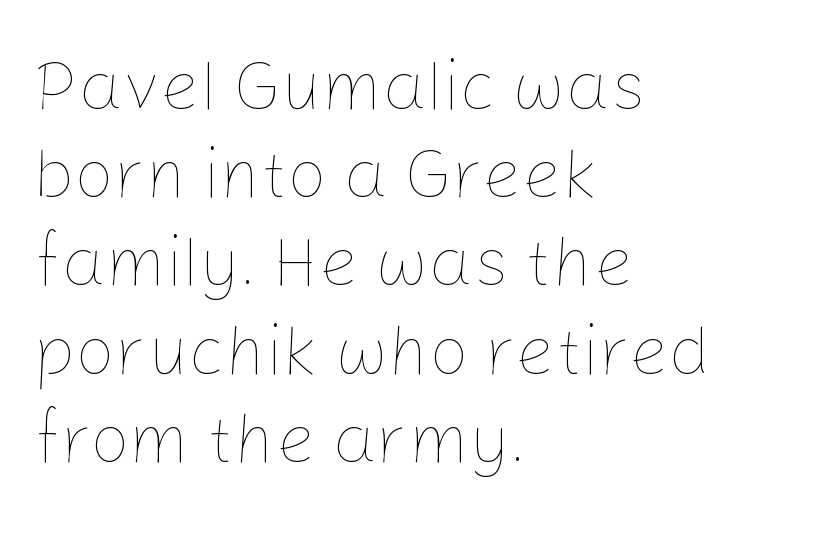
The image shows 70 px thin type, upright; set left-aligned, normal line spacing (1.26x), normal letter spacing, not underlined; low stroke contrast and a medium x-height.
